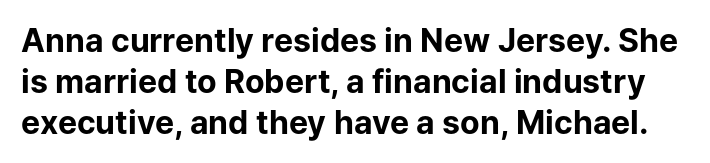
Each row of text sits above clean, open space. The rendering uses natural spacing where letterforms have individual widths. This is sans-serif lettering, the kind often seen on screens and signage. In terms of letterspacing, this is plain default setting. Is there much room between lines? A standard amount, neither cramped nor airy.
